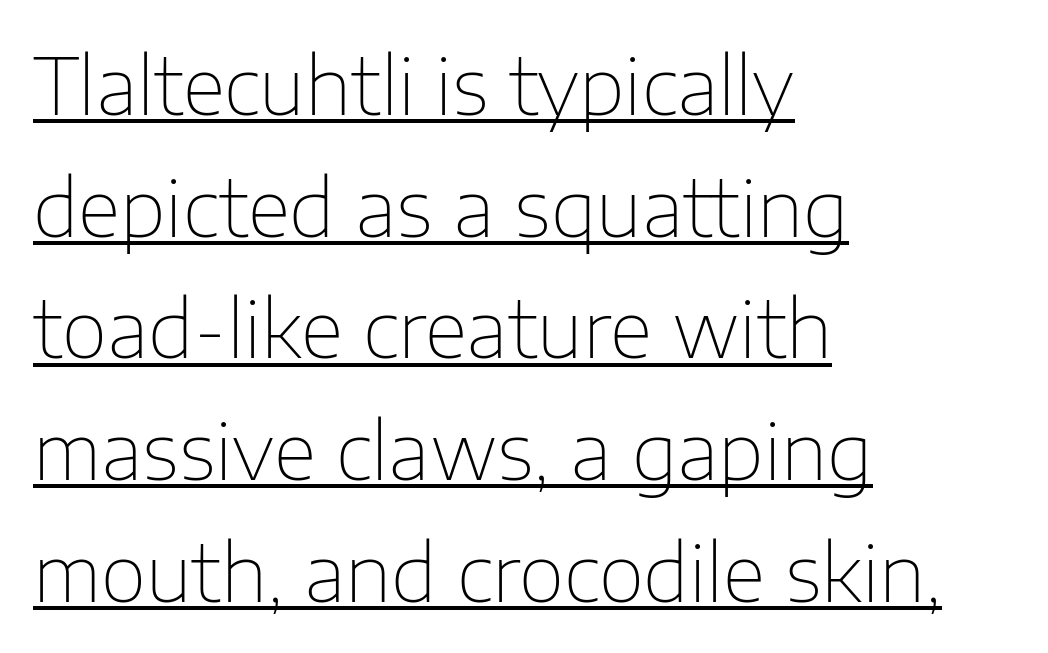
One glance says typical: line gaps are just what's usual. In terms of letterspacing, this is plain default setting. You can tell it's not italic because the verticals are truly vertical. The font is comparable to plain body text, perhaps lighter. The designer went with a sans here, leaving each stem footless.
